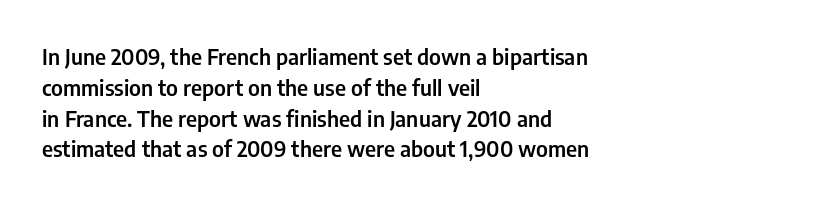
Q: Is the text bold? A: Semi-bold.
Q: Is the text italic (slanted)? A: No, it is upright.
Q: Is the text underlined? A: No.
Q: How is the paragraph aligned? A: Left-aligned.
Q: Is the spacing between letters normal or unusually wide? A: Normal.
Q: Is the spacing between lines tight, normal or loose? A: Normal.
